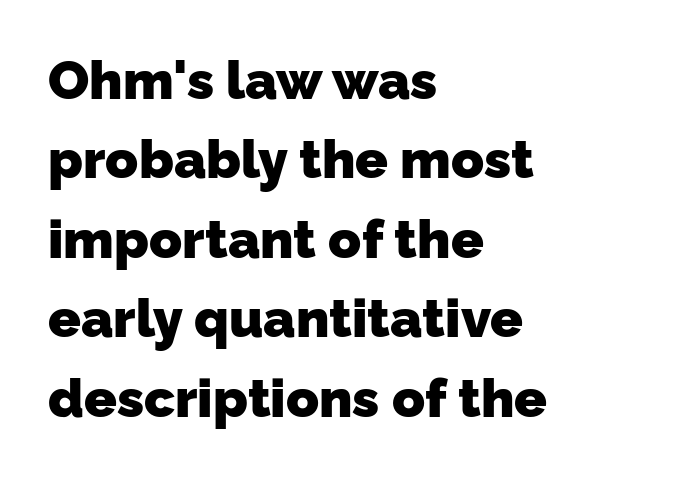
{"serif": "no", "bold": "yes", "weight": "heavy", "width": "normal", "stroke_contrast": "low", "x_height": "medium", "monospaced": "no", "underline": "no", "align": "left", "line_spacing": "normal", "line_spacing_ratio": 1.47, "letter_spacing": "normal", "letter_spacing_em": 0.0, "glyph_px": 54}
